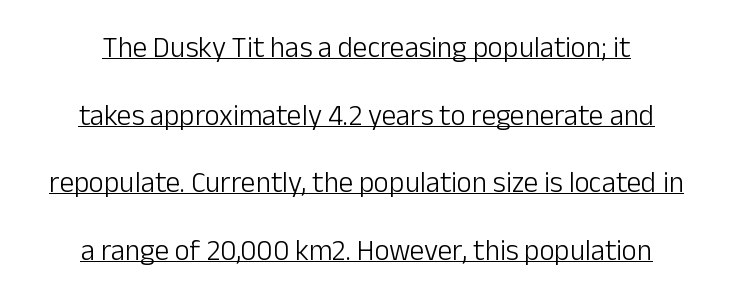
Q: Is the text bold? A: No.
Q: Is the text italic (slanted)? A: No, it is upright.
Q: Is the typeface a serif or a sans-serif typeface? A: Sans-serif.
Q: Is the text underlined? A: Yes.
Q: How is the paragraph aligned? A: Centered.
Q: Is the spacing between letters normal or unusually wide? A: Normal.
Q: Is the spacing between lines tight, normal or loose? A: Loose.
Q: Width (condensed, normal, or wide)? A: Normal.
Q: Stroke contrast? A: Low.
Q: x-height? A: Medium.
Q: Monospaced? A: No.
